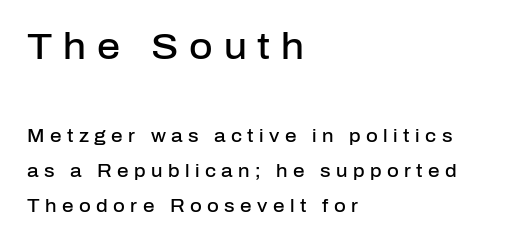
{"serif": "no", "italic": "no", "bold": "semi", "weight": "semibold", "width": "normal", "stroke_contrast": "low", "x_height": "medium", "monospaced": "no", "underline": "no", "align": "left", "line_spacing": "loose", "line_spacing_ratio": 1.95, "letter_spacing": "wide", "letter_spacing_em": 0.3, "larger_block": "first", "size_ratio": 2.0, "glyph_px": 36}
